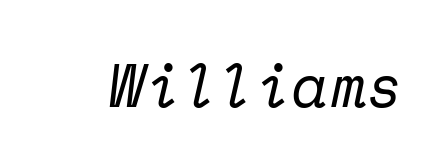
Weight class: somewhere from thin through regular. Nobody drew a line under any word here. Regarding serifs, this sample has them. Is the letter spacing exaggerated? No — it looks like the ordinary default. The lettering tilts uniformly, giving the passage an italic look.
